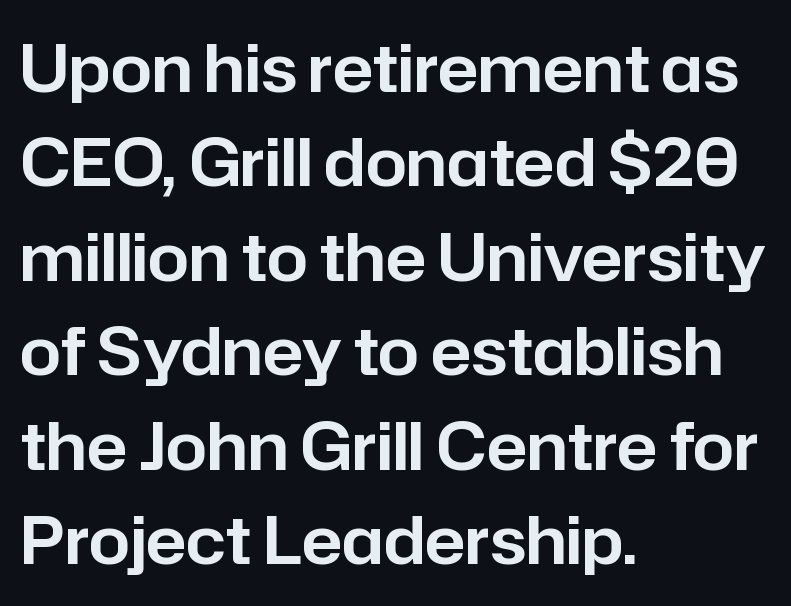
The image shows 66 px sans-serif type, upright; set left-aligned, normal line spacing (1.43x), normal letter spacing, not underlined; low stroke contrast and a medium x-height.
